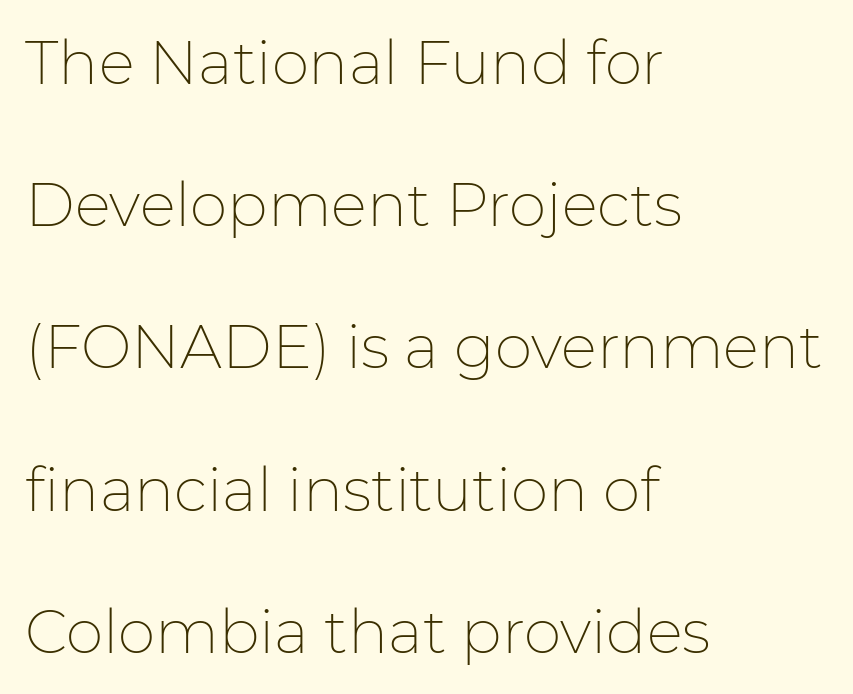
Q: Is the text bold? A: No.
Q: Is the text italic (slanted)? A: No, it is upright.
Q: Is the typeface a serif or a sans-serif typeface? A: Sans-serif.
Q: Is the text underlined? A: No.
Q: How is the paragraph aligned? A: Left-aligned.
Q: Is the spacing between letters normal or unusually wide? A: Normal.
Q: Is the spacing between lines tight, normal or loose? A: Loose.
Q: Width (condensed, normal, or wide)? A: Normal.
Q: Stroke contrast? A: Low.
Q: x-height? A: Medium.
Q: Monospaced? A: No.
